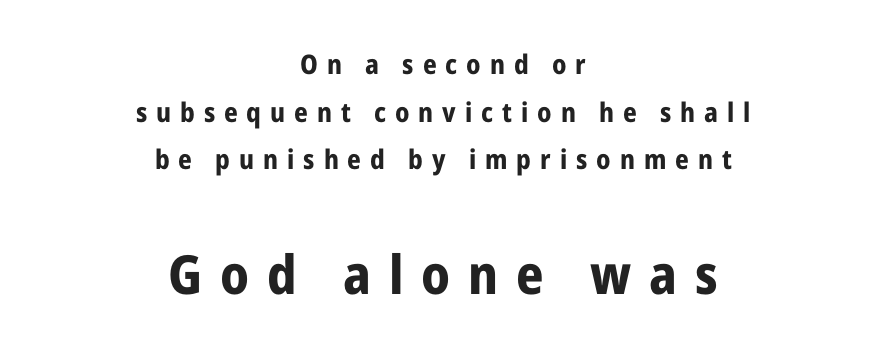
The image shows 54 px bold, condensed sans-serif type, upright; set centered, line spacing 1.76x, unusually wide letter spacing (+0.33 em), not underlined; the second (bottom) block is 2.0x larger; low stroke contrast and a medium x-height.
